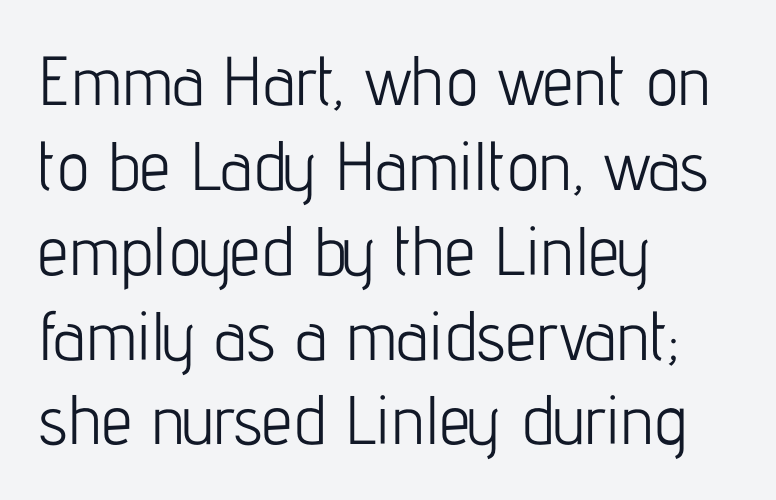
Ordinary non-slanted type is in use. You could call the tracking neutral — neither tight nor loose. Stroke mass is kept to a normal reading level or below. This rendering employs a face without finishing strokes, i.e., a sans-serif.
